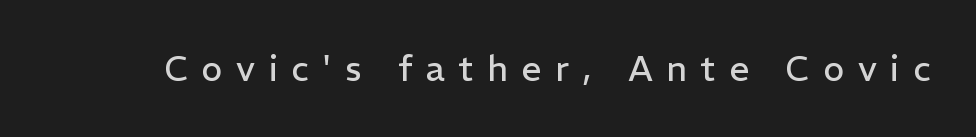
{"serif": "no", "italic": "no", "bold": "no", "weight": "regular", "width": "normal", "stroke_contrast": "low", "x_height": "medium", "monospaced": "no", "underline": "no", "letter_spacing": "wide", "letter_spacing_em": 0.39, "glyph_px": 35}
